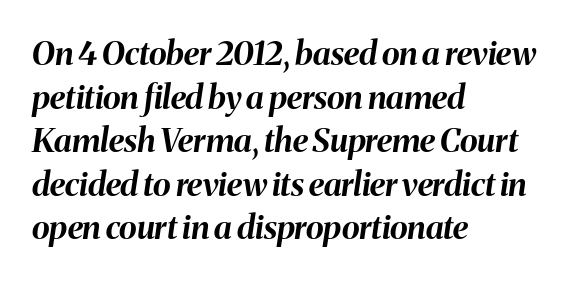
Every letter is thick-stroked: bold, no question. The vertical gap from one line to the next is medium. Yep, that's italic — everything's leaning. These lines are rendered in a variable-pitch font. Check the space under the baseline: it is left empty. The text block is weighted toward the left margin, trailing off unevenly rightward.
